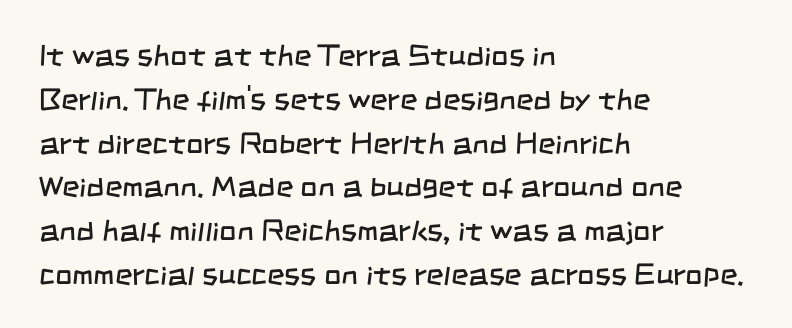
Q: Is the text bold? A: No.
Q: Is the typeface a serif or a sans-serif typeface? A: Sans-serif.
Q: Is the text underlined? A: No.
Q: How is the paragraph aligned? A: Left-aligned.
Q: Is the spacing between letters normal or unusually wide? A: Normal.
Q: Is the spacing between lines tight, normal or loose? A: Normal.
Q: Width (condensed, normal, or wide)? A: Condensed.
Q: Stroke contrast? A: Low.
Q: x-height? A: Large.
Q: Monospaced? A: No.
